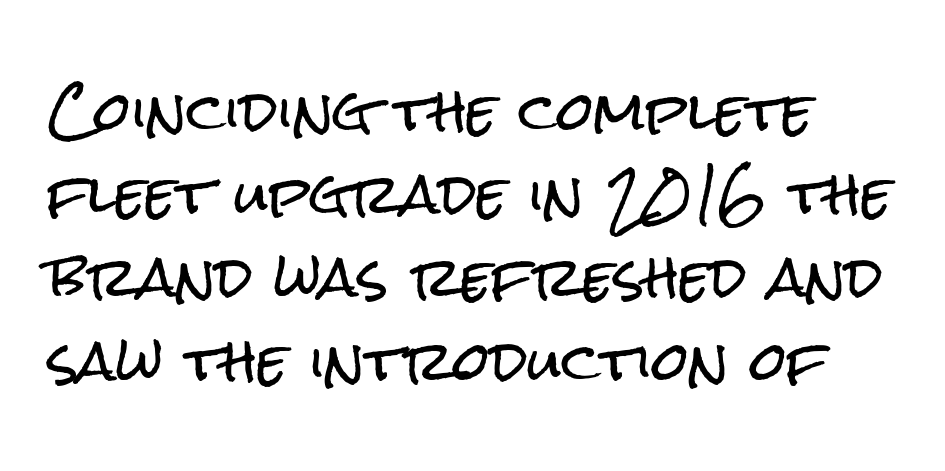
Q: Is the text italic (slanted)? A: No, it is upright.
Q: Is the typeface a serif or a sans-serif typeface? A: Sans-serif.
Q: Is the text underlined? A: No.
Q: Is the spacing between letters normal or unusually wide? A: Normal.
Q: Is the spacing between lines tight, normal or loose? A: Normal.
Q: Width (condensed, normal, or wide)? A: Condensed.
Q: Stroke contrast? A: Low.
Q: x-height? A: Medium.
Q: Monospaced? A: No.
